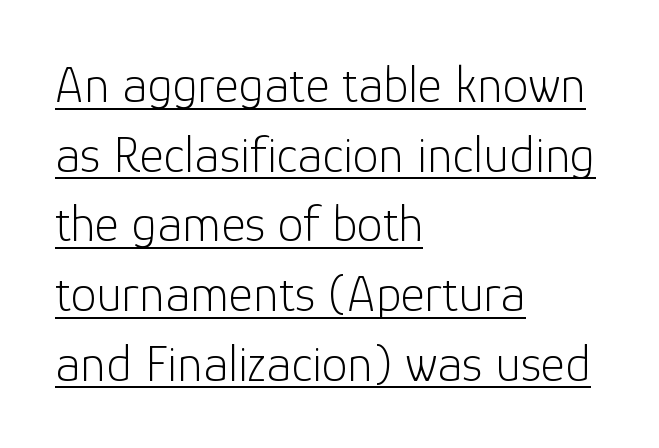
The image shows 52 px light sans-serif type, upright; set left-aligned, normal line spacing (1.34x), normal letter spacing, underlined; low stroke contrast and a medium x-height.
